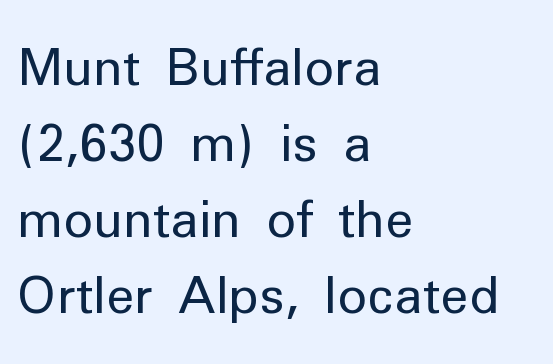
The image shows 50 px regular-weight sans-serif type, upright; set left-aligned, normal line spacing (1.52x), normal letter spacing, not underlined; low stroke contrast and a medium x-height.
